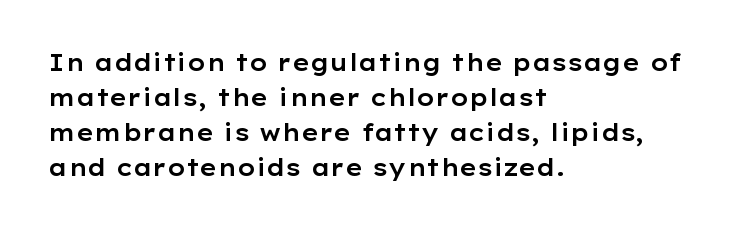
Left-aligned paragraph, ragged on the right. This sample uses an upright cut, with every glyph sitting square on the baseline. Only glyphs here, with clear space below each row. In terms of letterspacing, this is plain default setting. The line-height multiplier appears to be the usual default.
